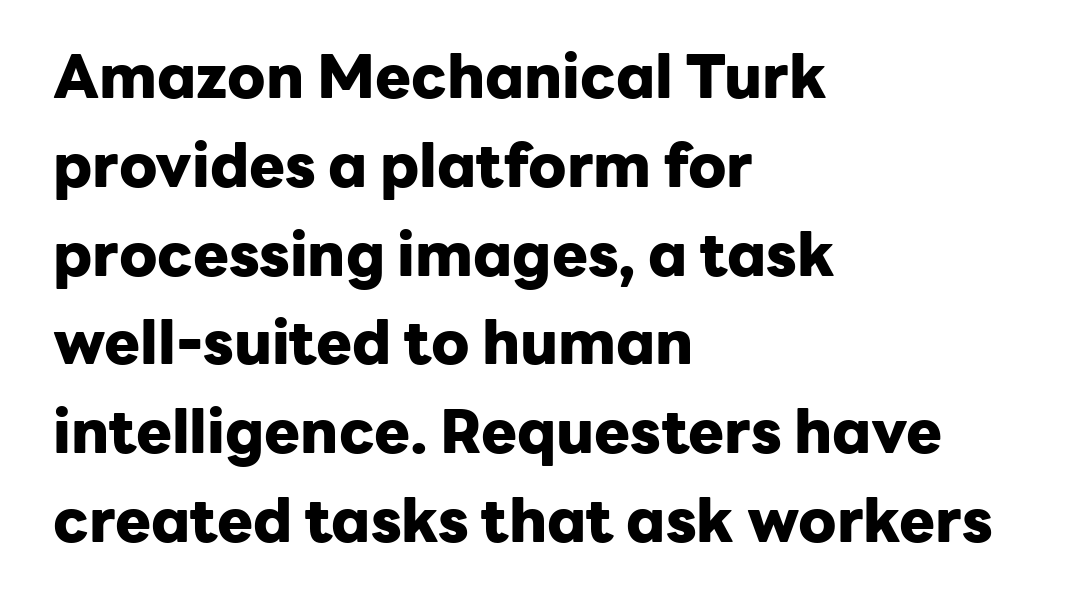
This sample uses a sans-serif face. The leading is moderate, giving the passage an even texture. The baseline area is clear. What stands out about the letter spacing? Nothing — it is the standard amount. Every character sits straight up, as roman type does. One-word summary of the alignment: left.
